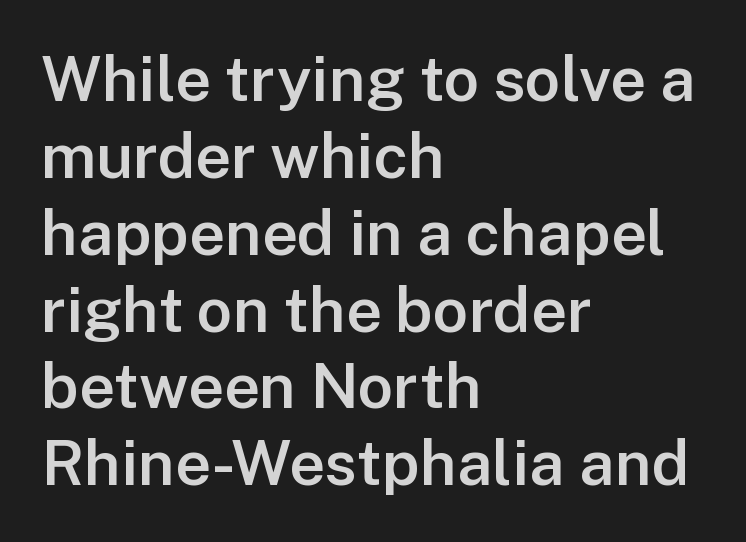
{"serif": "no", "italic": "no", "bold": "semi", "weight": "semibold", "width": "normal", "stroke_contrast": "low", "x_height": "medium", "monospaced": "no", "underline": "no", "align": "left", "line_spacing_ratio": 1.22, "letter_spacing": "normal", "letter_spacing_em": 0.0, "glyph_px": 63}
